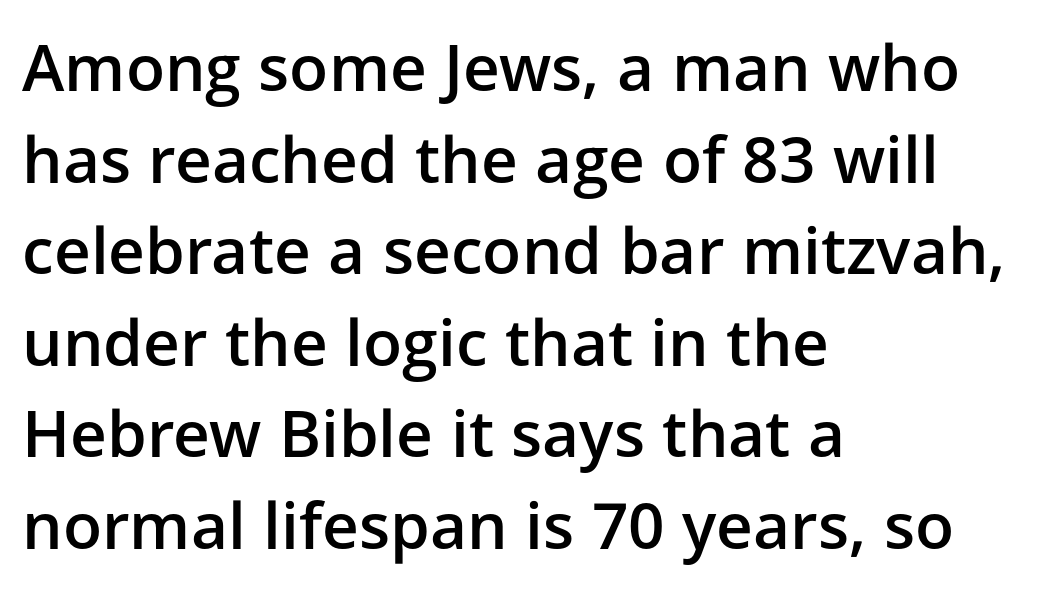
{"serif": "no", "italic": "no", "bold": "semi", "weight": "semibold", "width": "normal", "stroke_contrast": "low", "x_height": "medium", "monospaced": "no", "underline": "no", "align": "left", "line_spacing": "normal", "line_spacing_ratio": 1.43, "letter_spacing": "normal", "letter_spacing_em": 0.0, "glyph_px": 64}
